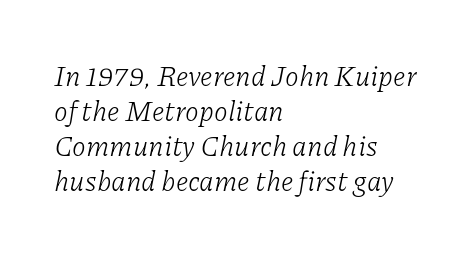
{"serif": "yes", "italic": "yes", "lean": "right", "slant_degrees": 11, "bold": "no", "weight": "light", "width": "normal", "stroke_contrast": "low", "x_height": "medium", "monospaced": "no", "underline": "no", "align": "left", "line_spacing": "normal", "line_spacing_ratio": 1.25, "letter_spacing": "normal", "letter_spacing_em": 0.0, "glyph_px": 28}
